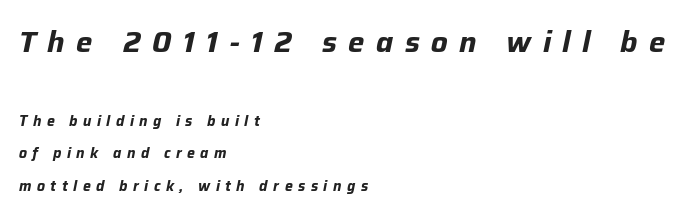
Q: Is the text bold? A: Yes.
Q: Is the text italic (slanted)? A: Yes, it leans right by about 12 degrees.
Q: Is the text underlined? A: No.
Q: How is the paragraph aligned? A: Left-aligned.
Q: Is the spacing between letters normal or unusually wide? A: Unusually wide.
Q: Is the spacing between lines tight, normal or loose? A: Loose.
Q: Which block of text is set in a larger size, the first (top) or the second (bottom)? A: The first (top) one.
Q: Width (condensed, normal, or wide)? A: Normal.
Q: Stroke contrast? A: Low.
Q: x-height? A: Medium.
Q: Monospaced? A: No.
